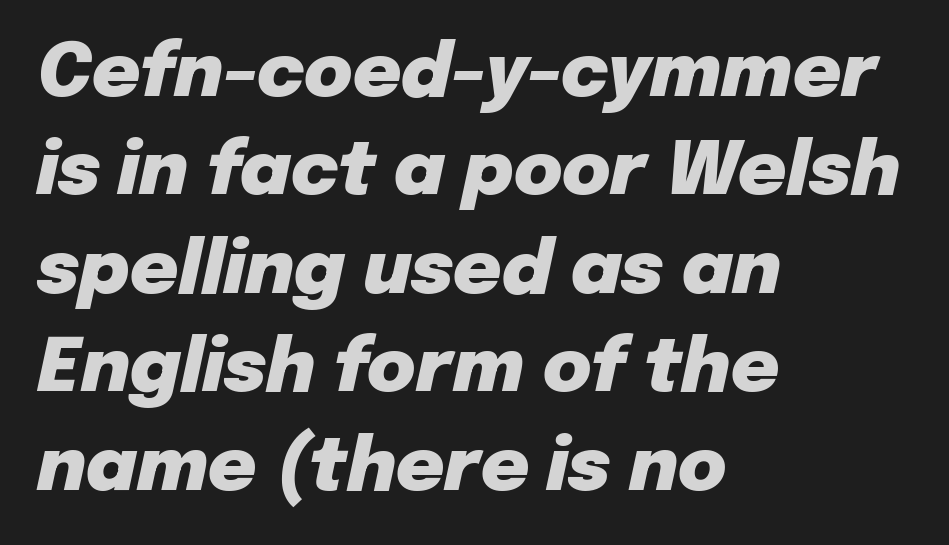
Q: Is the text bold? A: Yes.
Q: Is the text italic (slanted)? A: Yes, it leans right by about 12 degrees.
Q: Is the text underlined? A: No.
Q: How is the paragraph aligned? A: Left-aligned.
Q: Is the spacing between letters normal or unusually wide? A: Normal.
Q: Is the spacing between lines tight, normal or loose? A: Normal.
Q: Width (condensed, normal, or wide)? A: Normal.
Q: Stroke contrast? A: Low.
Q: x-height? A: Medium.
Q: Monospaced? A: No.
